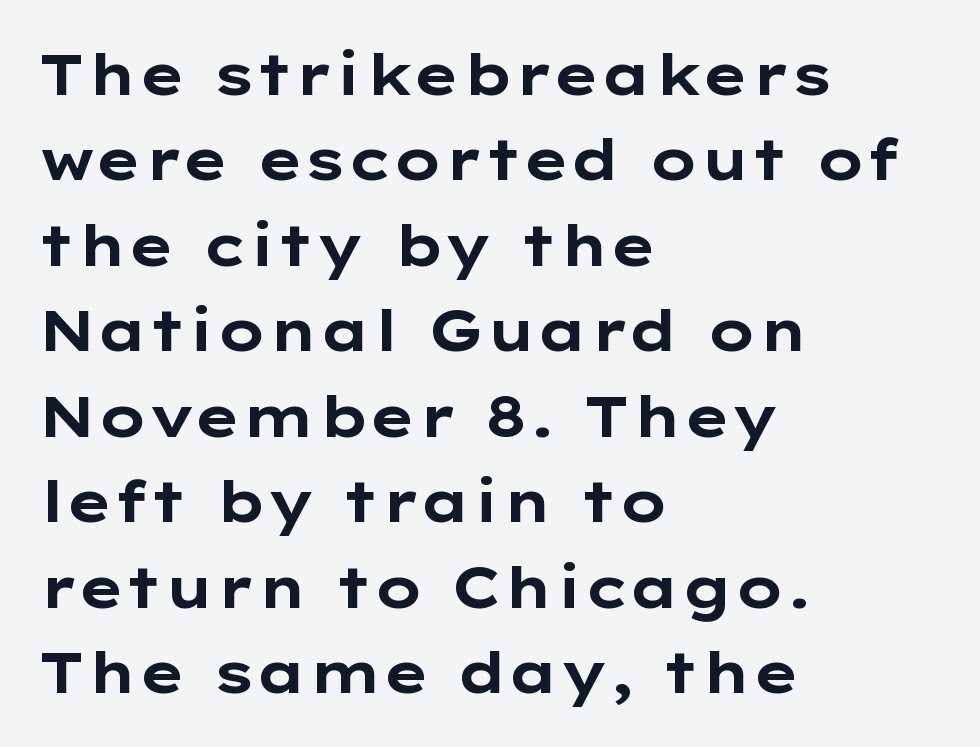
{"serif": "no", "italic": "no", "bold": "yes", "weight": "bold", "width": "wide", "stroke_contrast": "low", "x_height": "medium", "monospaced": "no", "underline": "no", "align": "left", "line_spacing": "normal", "line_spacing_ratio": 1.5, "letter_spacing": "normal", "letter_spacing_em": 0.0, "glyph_px": 57}
